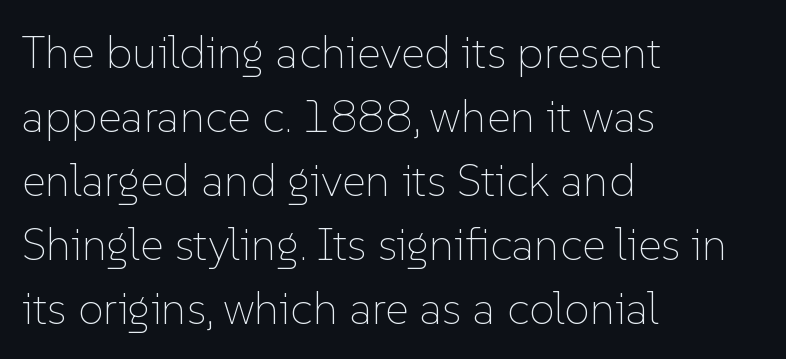
Q: Is the text bold? A: No.
Q: Is the text italic (slanted)? A: No, it is upright.
Q: Is the text underlined? A: No.
Q: How is the paragraph aligned? A: Left-aligned.
Q: Is the spacing between letters normal or unusually wide? A: Normal.
Q: Is the spacing between lines tight, normal or loose? A: Normal.
Q: Width (condensed, normal, or wide)? A: Normal.
Q: Stroke contrast? A: Low.
Q: x-height? A: Medium.
Q: Monospaced? A: No.
